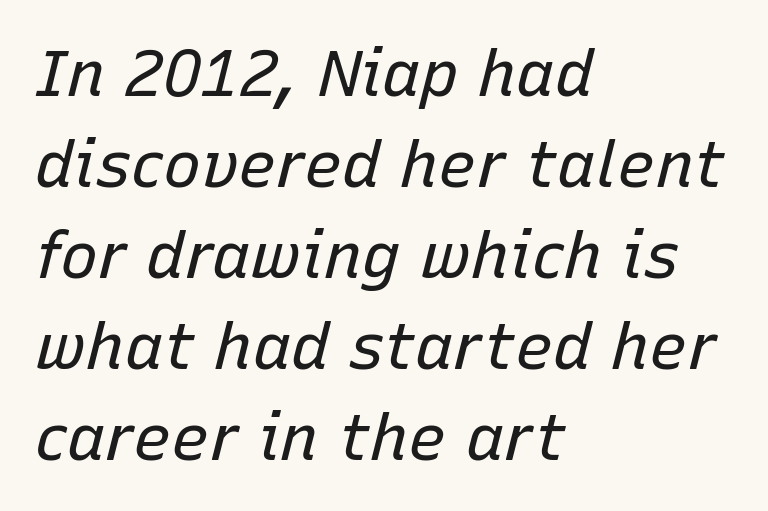
The image shows 64 px regular-weight type, italic (leaning right); set left-aligned, normal line spacing (1.42x), normal letter spacing, not underlined; low stroke contrast and a medium x-height.
